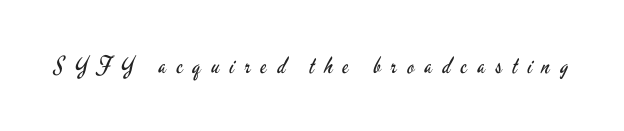
Q: Is the text bold? A: No.
Q: Is the text italic (slanted)? A: Yes.
Q: Is the text underlined? A: No.
Q: Is the spacing between letters normal or unusually wide? A: Unusually wide.
